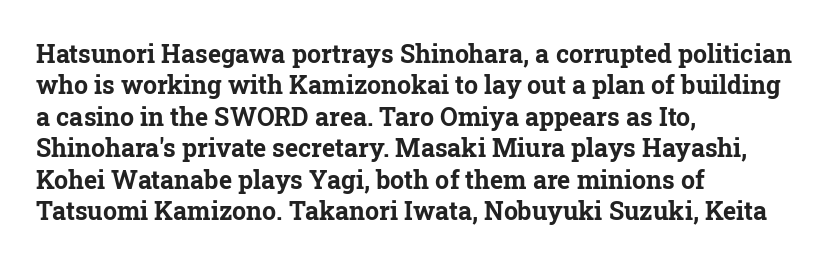
Q: Is the text bold? A: Yes.
Q: Is the text italic (slanted)? A: No, it is upright.
Q: Is the text underlined? A: No.
Q: How is the paragraph aligned? A: Left-aligned.
Q: Is the spacing between letters normal or unusually wide? A: Normal.
Q: Is the spacing between lines tight, normal or loose? A: Normal.
